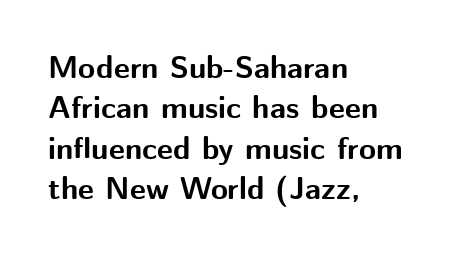
The image shows 31 px bold sans-serif type, upright; set left-aligned, normal line spacing (1.3x), normal letter spacing, not underlined; medium stroke contrast and a medium x-height.
